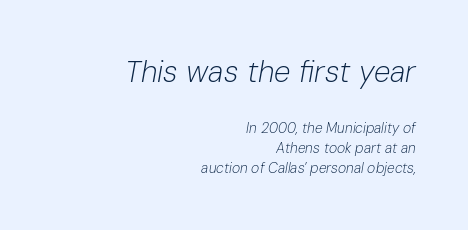
{"italic": "yes", "lean": "right", "slant_degrees": 10, "bold": "no", "weight": "light", "width": "normal", "stroke_contrast": "low", "x_height": "medium", "monospaced": "no", "underline": "no", "align": "right", "line_spacing": "normal", "line_spacing_ratio": 1.43, "letter_spacing": "normal", "letter_spacing_em": 0.0, "larger_block": "first", "size_ratio": 2.14, "glyph_px": 30}
